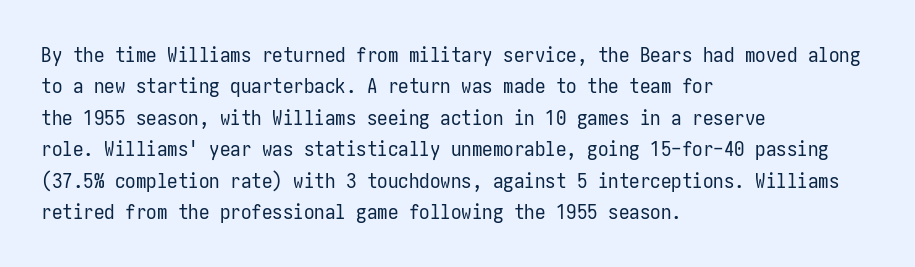
The image shows 21 px text type, upright; set left-aligned, normal line spacing (1.5x), normal letter spacing, not underlined.
